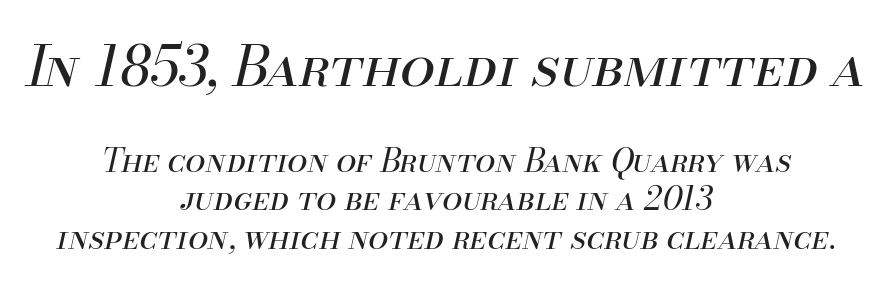
Q: Is the text bold? A: No.
Q: Is the text italic (slanted)? A: Yes, it leans right by about 13 degrees.
Q: Is the text underlined? A: No.
Q: How is the paragraph aligned? A: Centered.
Q: Is the spacing between letters normal or unusually wide? A: Normal.
Q: Which block of text is set in a larger size, the first (top) or the second (bottom)? A: The first (top) one.
Q: Width (condensed, normal, or wide)? A: Normal.
Q: Stroke contrast? A: Medium.
Q: x-height? A: Small.
Q: Monospaced? A: No.
